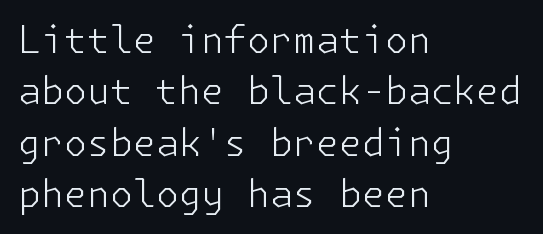
{"serif": "no", "italic": "no", "bold": "no", "weight": "light", "width": "normal", "stroke_contrast": "low", "x_height": "medium", "underline": "no", "align": "left", "line_spacing": "normal", "line_spacing_ratio": 1.39, "letter_spacing": "normal", "letter_spacing_em": 0.0, "glyph_px": 37}
